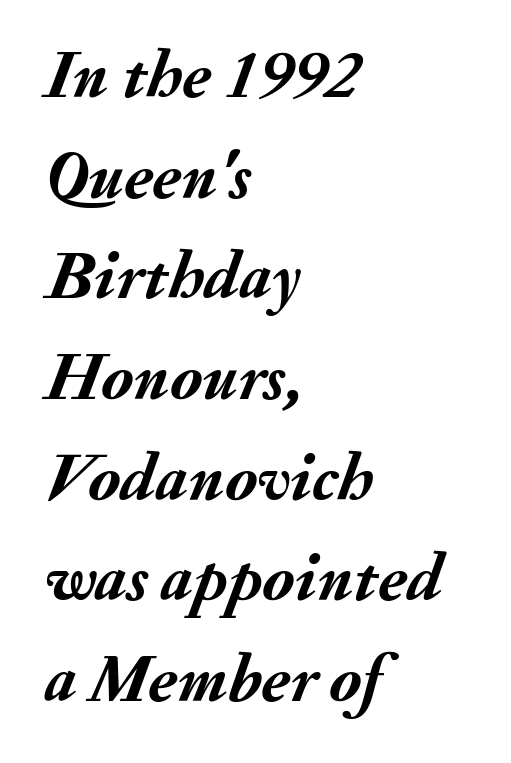
{"italic": "yes", "lean": "right", "slant_degrees": 20, "bold": "yes", "weight": "semibold", "width": "normal", "stroke_contrast": "medium", "x_height": "small", "monospaced": "no", "underline": "no", "align": "left", "line_spacing": "normal", "line_spacing_ratio": 1.48, "letter_spacing": "normal", "letter_spacing_em": 0.0, "glyph_px": 68}
